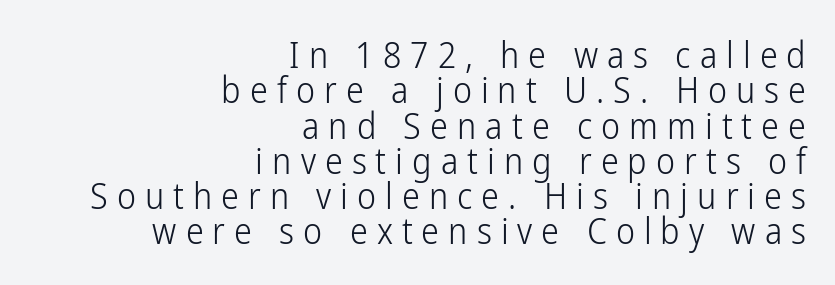
You could not count columns in this text — the font is proportionally spaced. Cramped leading. The type family on display is of the sans-serif kind. Does the lettering tilt? It doesn't — this is upright.
